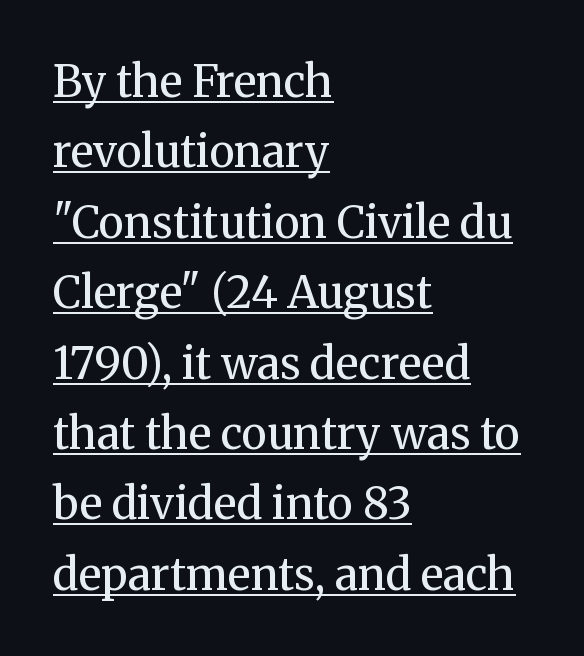
Q: Is the text bold? A: No.
Q: Is the text italic (slanted)? A: No, it is upright.
Q: Is the typeface a serif or a sans-serif typeface? A: Serif.
Q: Is the text underlined? A: Yes.
Q: How is the paragraph aligned? A: Left-aligned.
Q: Is the spacing between letters normal or unusually wide? A: Normal.
Q: Is the spacing between lines tight, normal or loose? A: Normal.
Q: Width (condensed, normal, or wide)? A: Normal.
Q: Stroke contrast? A: Medium.
Q: x-height? A: Medium.
Q: Monospaced? A: No.
